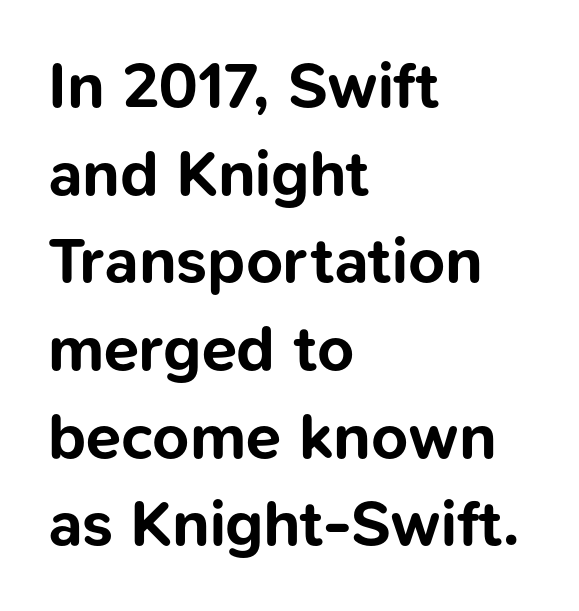
The image shows 64 px bold sans-serif type, upright; set left-aligned, normal line spacing (1.37x), normal letter spacing, not underlined; low stroke contrast and a medium x-height.
